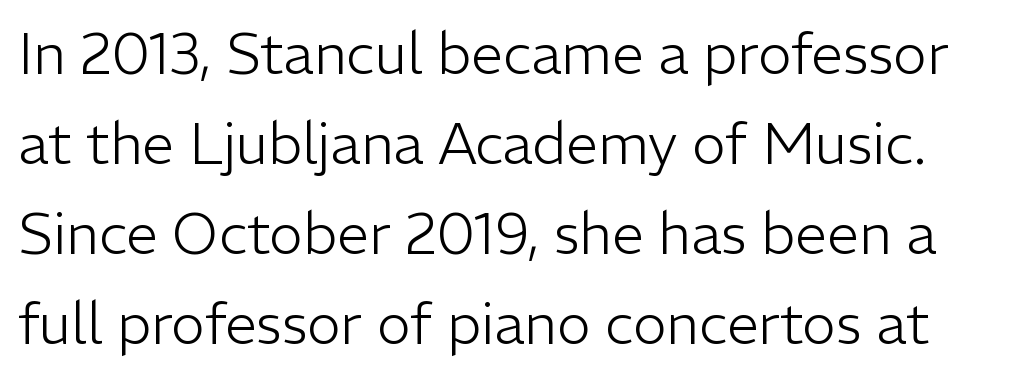
{"serif": "no", "italic": "no", "bold": "no", "weight": "light", "width": "normal", "stroke_contrast": "low", "x_height": "medium", "monospaced": "no", "underline": "no", "line_spacing": "normal", "line_spacing_ratio": 1.58, "letter_spacing": "normal", "letter_spacing_em": 0.0, "glyph_px": 57}
